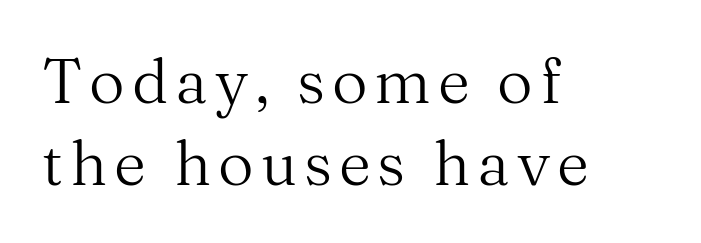
{"serif": "yes", "italic": "no", "bold": "no", "weight": "regular", "width": "normal", "stroke_contrast": "medium", "x_height": "medium", "monospaced": "no", "underline": "no", "align": "left", "line_spacing": "normal", "line_spacing_ratio": 1.32, "glyph_px": 62}
